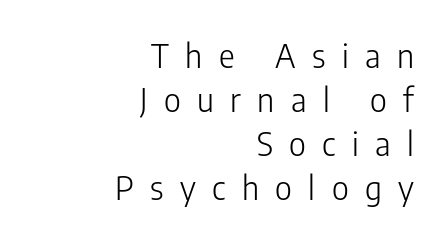
Q: Is the text bold? A: No.
Q: Is the text italic (slanted)? A: No, it is upright.
Q: Is the typeface a serif or a sans-serif typeface? A: Sans-serif.
Q: Is the text underlined? A: No.
Q: How is the paragraph aligned? A: Right-aligned.
Q: Is the spacing between letters normal or unusually wide? A: Unusually wide.
Q: Is the spacing between lines tight, normal or loose? A: Normal.
Q: Width (condensed, normal, or wide)? A: Condensed.
Q: Stroke contrast? A: Low.
Q: x-height? A: Medium.
Q: Monospaced? A: No.
